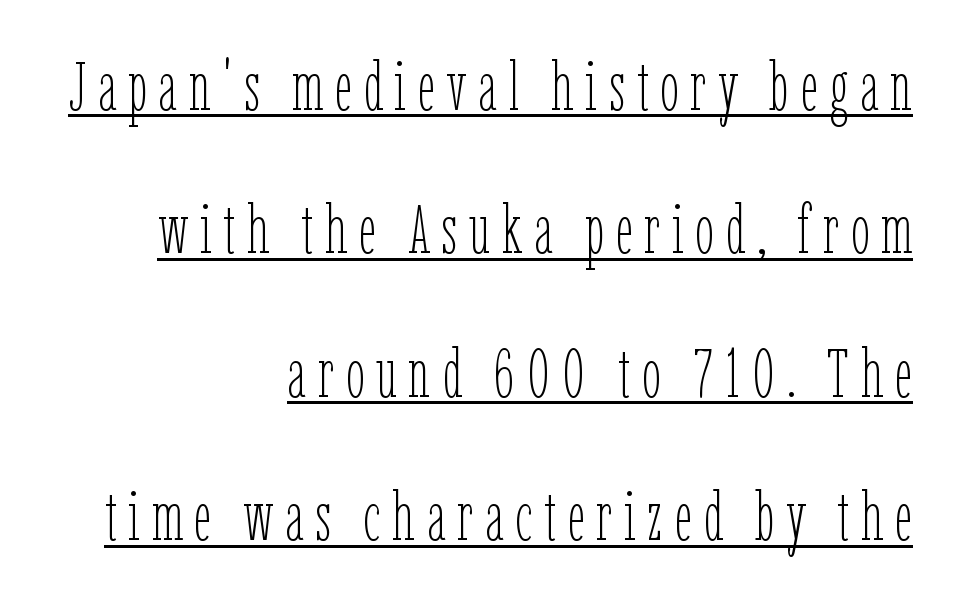
The image shows 68 px thin, condensed type, upright; set right-aligned, loose line spacing (2.11x), underlined; low stroke contrast and a medium x-height.
